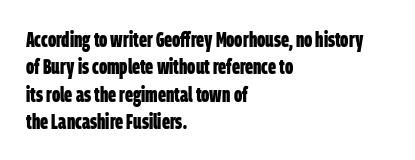
{"bold": "yes", "underline": "no", "align": "left", "line_spacing": "normal", "line_spacing_ratio": 1.3, "letter_spacing": "normal", "letter_spacing_em": 0.0, "glyph_px": 21}
